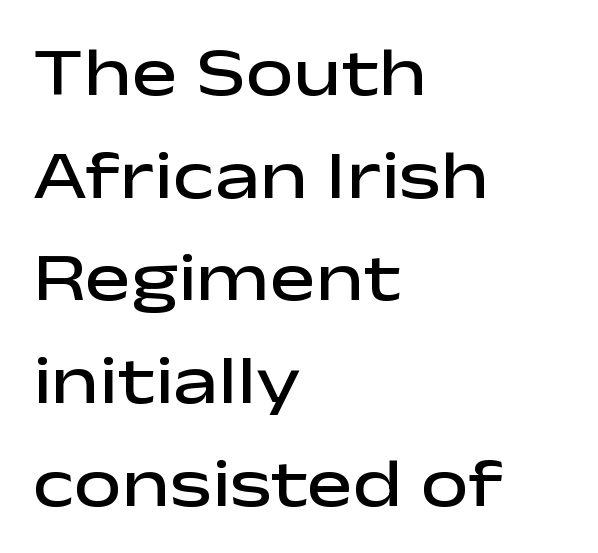
The image shows 68 px semibold, wide sans-serif type, upright; set left-aligned, normal line spacing (1.51x), normal letter spacing, not underlined; low stroke contrast and a medium x-height.
